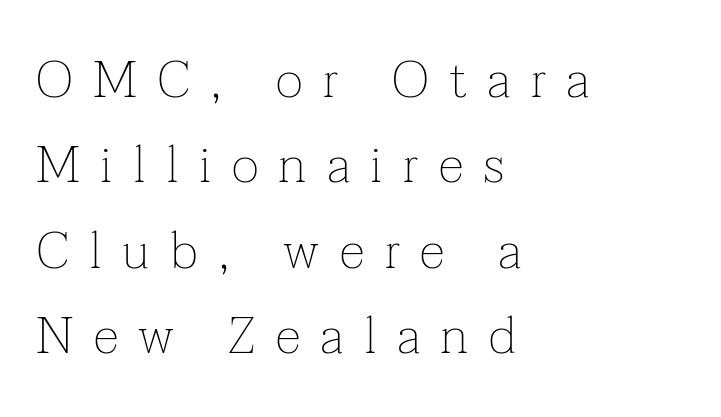
The passage shown is typeset with a serif family. Compared with a centered layout, this one pins lines to the left instead. No word sits above an underline. The passage shown has open, widely tracked lettering throughout. Spacing verdict: proportional, widths tailored to each character. No heavy texture on the line: the type isn't bold.
